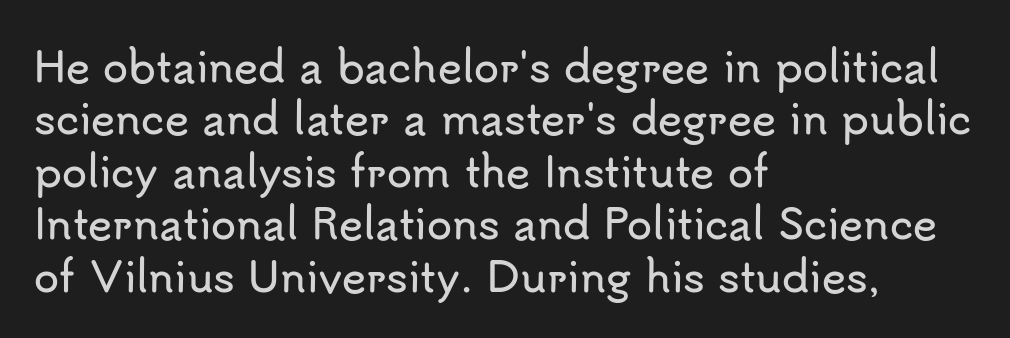
The image shows 41 px sans-serif type, upright; set left-aligned, normal line spacing (1.28x), normal letter spacing, not underlined; low stroke contrast and a small x-height.
